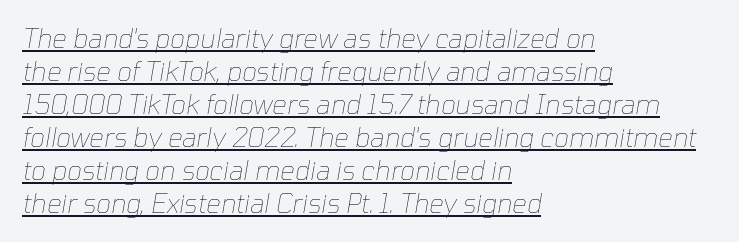
Think standard paragraph weight, or any step lighter than that. Vertical spacing — default. Quick note: italic. The setting favours the left margin, as ordinary paragraphs usually do. Glyph-to-glyph distance matches everyday printed text.
